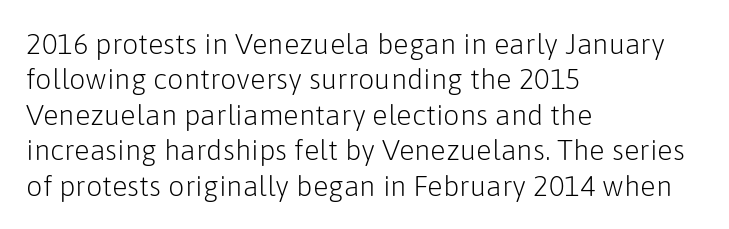
{"serif": "no", "italic": "no", "bold": "no", "weight": "light", "width": "normal", "stroke_contrast": "low", "x_height": "medium", "monospaced": "no", "underline": "no", "align": "left", "line_spacing_ratio": 1.22, "letter_spacing": "normal", "letter_spacing_em": 0.0, "glyph_px": 29}
